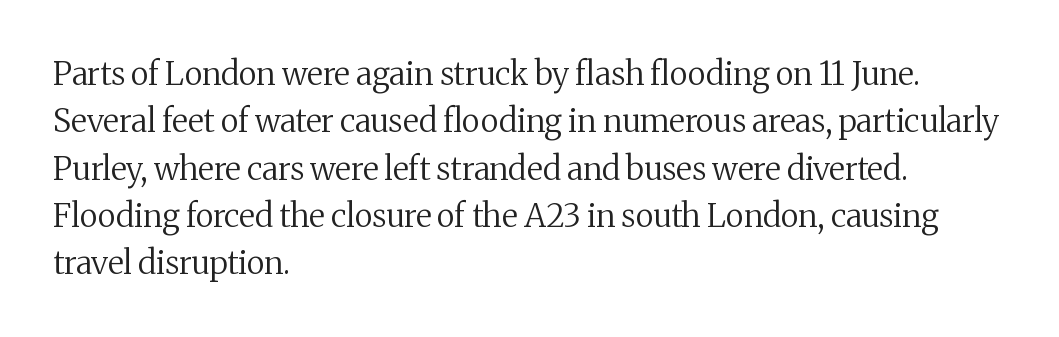
The font sits on the lighter half of the weight spectrum, regular included. Think of a printed novel: that variable character pitch is what you see here. Nothing unusual about the tracking: characters are spaced as the font intends. No italicization has been applied; the sample stays upright. Is the block centered? No — it sits flush against the left margin. Quick note: interline space is typical.
